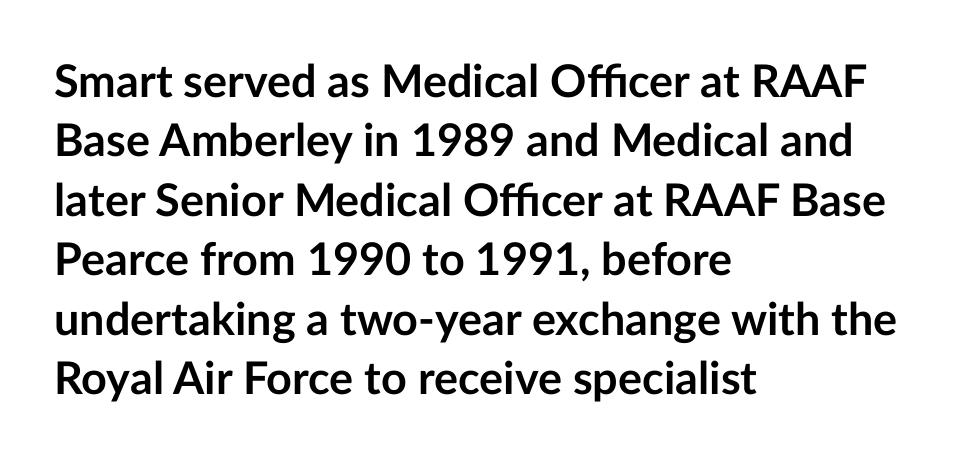
Q: Is the text bold? A: Yes.
Q: Is the text italic (slanted)? A: No, it is upright.
Q: Is the typeface a serif or a sans-serif typeface? A: Sans-serif.
Q: Is the text underlined? A: No.
Q: How is the paragraph aligned? A: Left-aligned.
Q: Is the spacing between letters normal or unusually wide? A: Normal.
Q: Is the spacing between lines tight, normal or loose? A: Normal.
Q: Width (condensed, normal, or wide)? A: Normal.
Q: Stroke contrast? A: Low.
Q: x-height? A: Medium.
Q: Monospaced? A: No.
